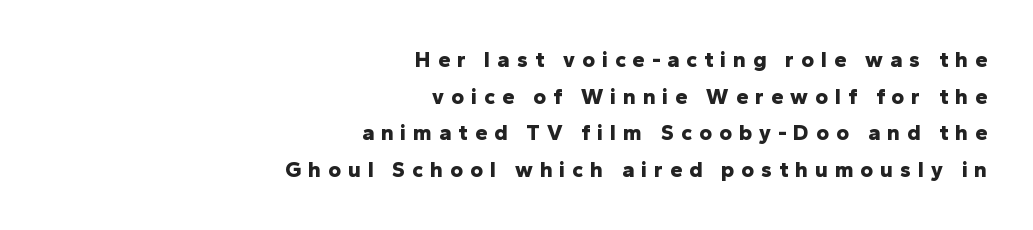
Does extra space separate the letters? Yes, quite a lot of it. As a designer I'd log this as weight 700, bold. Teacher's note: observe the even right margin — that is flush-right alignment. Plain, unruled lines of type. The font's upright variant was chosen for this text. One glance says typical: line gaps are just what's usual.
